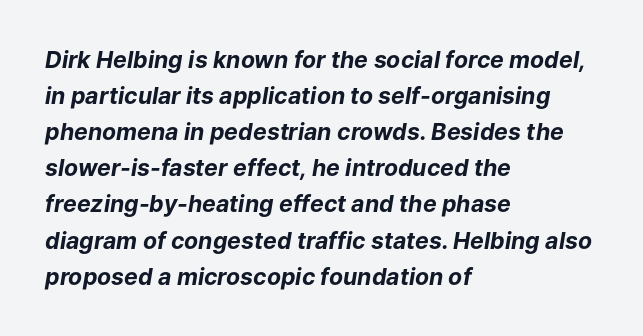
The lines in this sample share a left origin and differ only in where they stop. The zone under the glyphs is completely vacant. Designer's note — italics engaged. Is the letter spacing exaggerated? No — it looks like the ordinary default.
